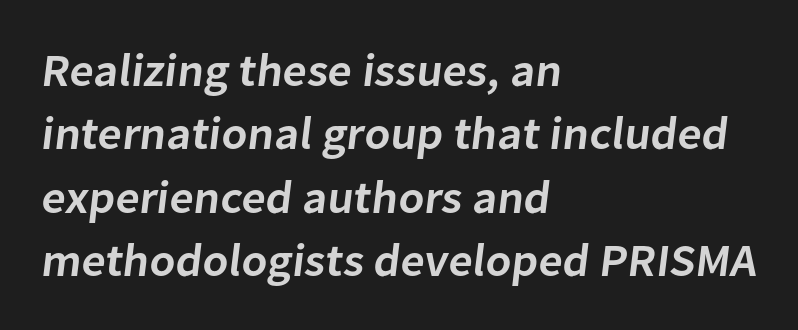
Visually the block forms a straight wall on the left and a jagged coastline on the right. The vertical gap from one line to the next is medium. This sample uses plain, unmodified letter spacing. As a designer I'd log this as weight 600, semibold.
